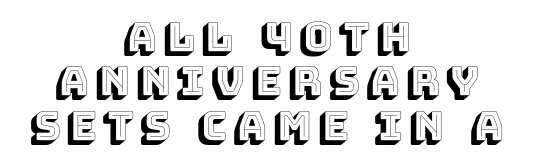
{"italic": "no", "width": "normal", "x_height": "large", "monospaced": "no", "underline": "no", "align": "center", "line_spacing": "tight", "line_spacing_ratio": 1.11, "glyph_px": 40}
